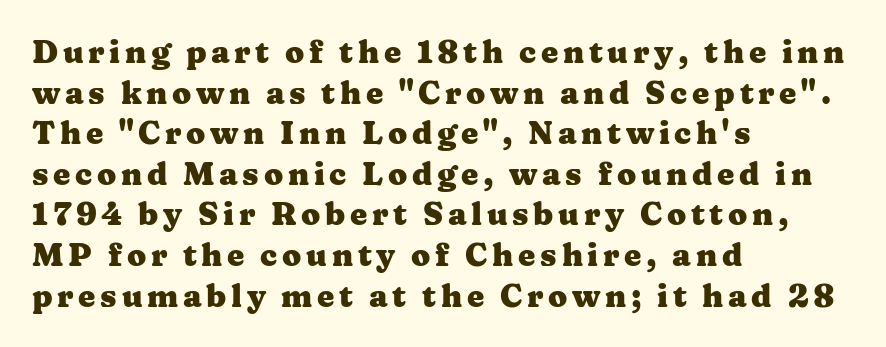
Q: Is the text bold? A: Yes.
Q: Is the text italic (slanted)? A: No, it is upright.
Q: Is the typeface a serif or a sans-serif typeface? A: Serif.
Q: Is the text underlined? A: No.
Q: How is the paragraph aligned? A: Left-aligned.
Q: Is the spacing between lines tight, normal or loose? A: Normal.
Q: Width (condensed, normal, or wide)? A: Wide.
Q: Stroke contrast? A: Medium.
Q: x-height? A: Medium.
Q: Monospaced? A: No.
